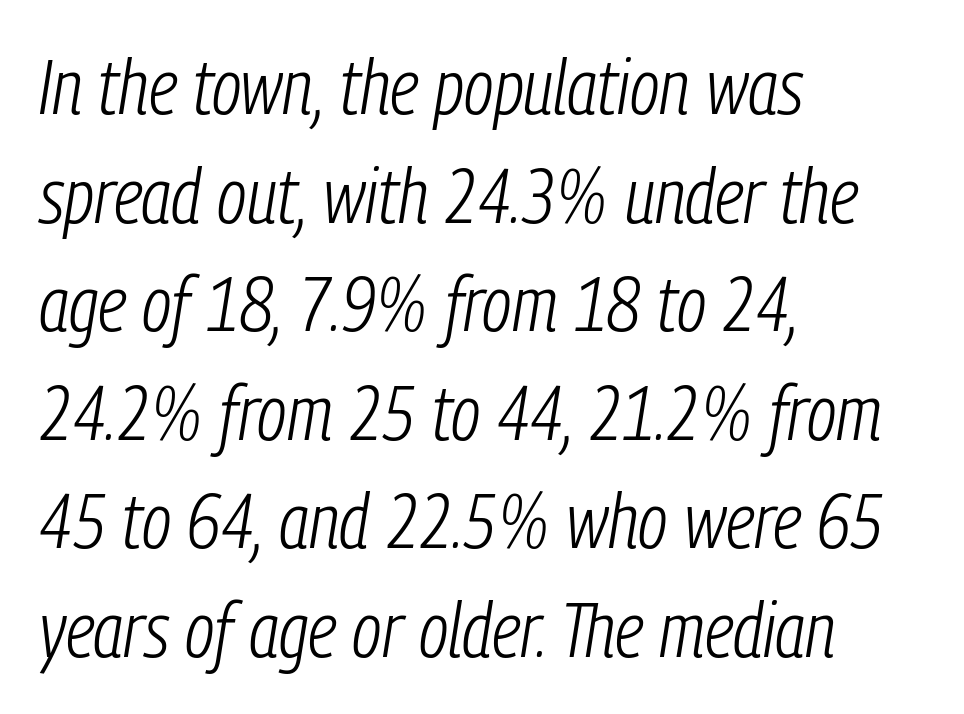
Q: Is the text bold? A: No.
Q: Is the text italic (slanted)? A: Yes, it leans right by about 9 degrees.
Q: Is the text underlined? A: No.
Q: How is the paragraph aligned? A: Left-aligned.
Q: Is the spacing between letters normal or unusually wide? A: Normal.
Q: Is the spacing between lines tight, normal or loose? A: Normal.
Q: Width (condensed, normal, or wide)? A: Condensed.
Q: Stroke contrast? A: Low.
Q: x-height? A: Medium.
Q: Monospaced? A: No.
